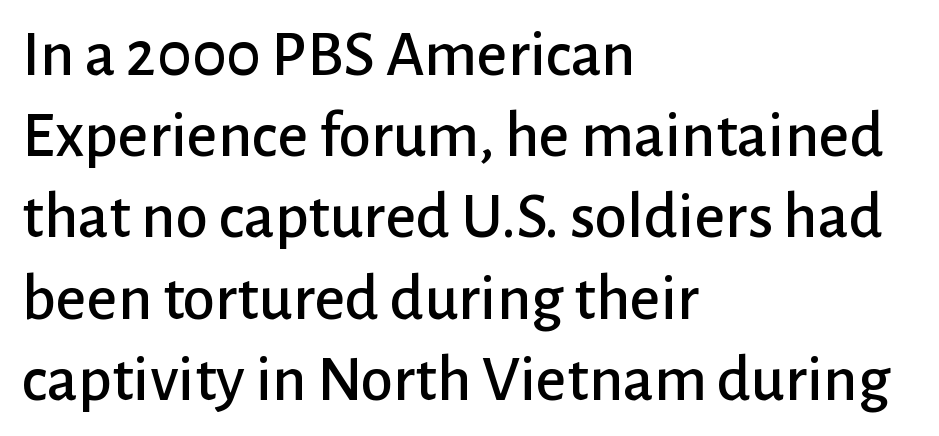
The image shows 66 px sans-serif type, upright; set left-aligned, line spacing 1.23x, normal letter spacing, not underlined; low stroke contrast and a medium x-height.
